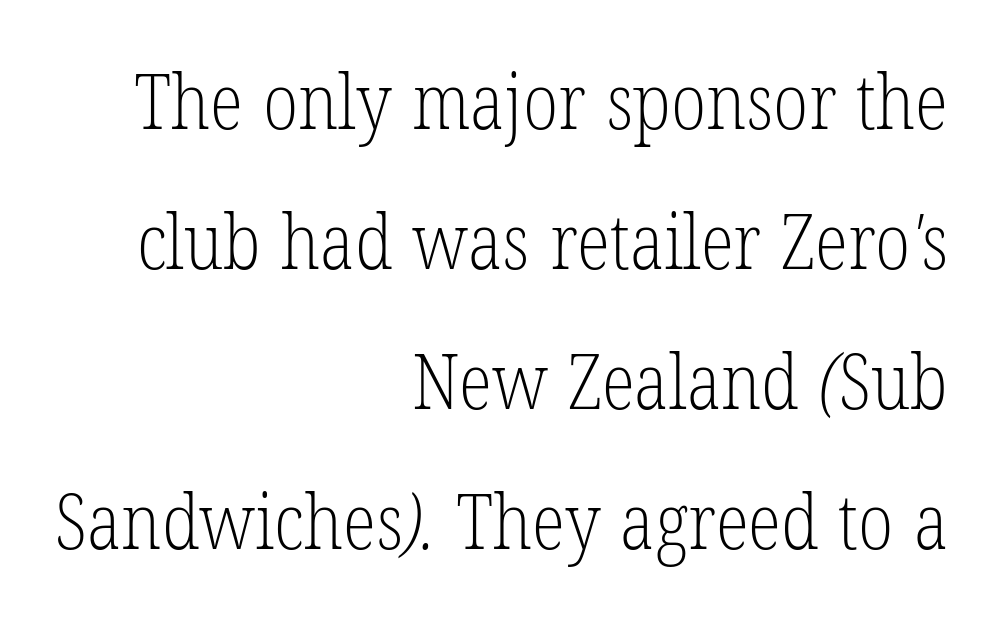
Q: Is the text bold? A: No.
Q: Is the typeface a serif or a sans-serif typeface? A: Serif.
Q: Is the text underlined? A: No.
Q: How is the paragraph aligned? A: Right-aligned.
Q: Is the spacing between letters normal or unusually wide? A: Normal.
Q: Width (condensed, normal, or wide)? A: Condensed.
Q: Stroke contrast? A: Low.
Q: x-height? A: Medium.
Q: Monospaced? A: No.
